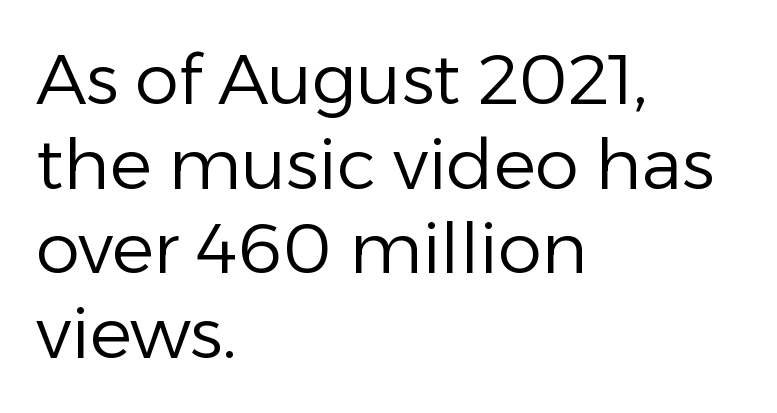
The font family rendered here belongs to the sans-serif group. The typography opts for an upright posture over an oblique one. Rule under the text: the space is simply empty. These glyphs show unthickened strokes, regular width or finer. These lines are rendered in a variable-pitch font.
